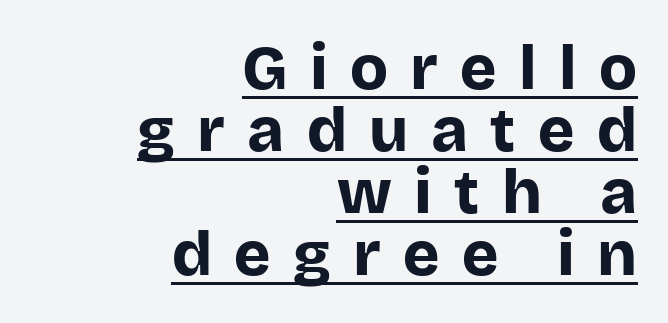
{"serif": "no", "italic": "no", "bold": "yes", "weight": "bold", "width": "normal", "stroke_contrast": "low", "x_height": "large", "monospaced": "no", "underline": "yes", "align": "right", "line_spacing": "tight", "line_spacing_ratio": 1.0, "letter_spacing": "wide", "letter_spacing_em": 0.36, "glyph_px": 62}
